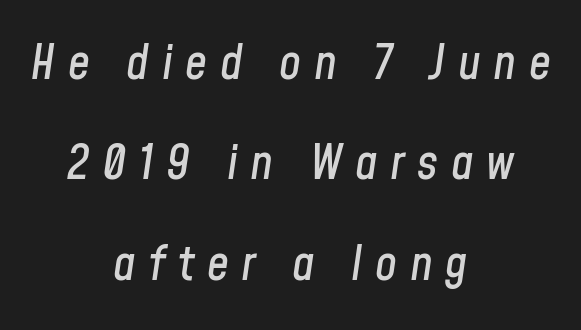
Q: Is the text italic (slanted)? A: Yes, it leans right by about 8 degrees.
Q: Is the text underlined? A: No.
Q: How is the paragraph aligned? A: Centered.
Q: Is the spacing between letters normal or unusually wide? A: Unusually wide.
Q: Is the spacing between lines tight, normal or loose? A: Loose.
Q: Width (condensed, normal, or wide)? A: Condensed.
Q: Stroke contrast? A: Low.
Q: x-height? A: Medium.
Q: Monospaced? A: No.
